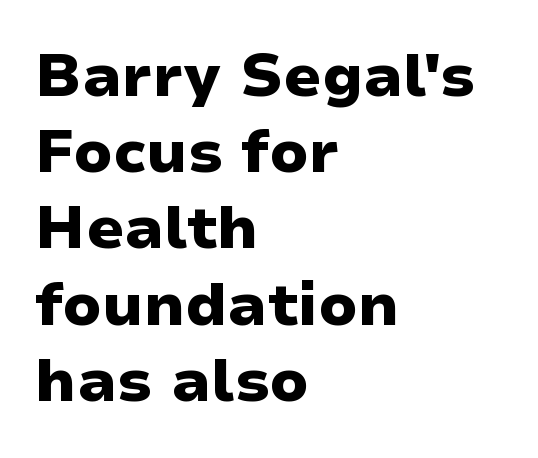
The image shows 60 px heavy, wide sans-serif type, upright; set left-aligned, normal line spacing (1.27x), normal letter spacing, not underlined; low stroke contrast and a medium x-height.
